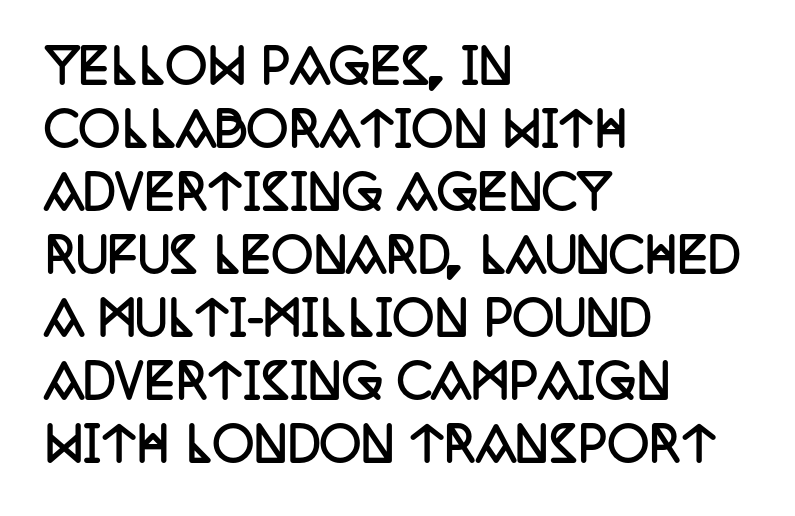
Q: Is the text bold? A: Yes.
Q: Is the text italic (slanted)? A: No, it is upright.
Q: Is the typeface a serif or a sans-serif typeface? A: Serif.
Q: Is the text underlined? A: No.
Q: How is the paragraph aligned? A: Left-aligned.
Q: Is the spacing between letters normal or unusually wide? A: Normal.
Q: Is the spacing between lines tight, normal or loose? A: Normal.
Q: Width (condensed, normal, or wide)? A: Condensed.
Q: Stroke contrast? A: Low.
Q: x-height? A: Large.
Q: Monospaced? A: No.
